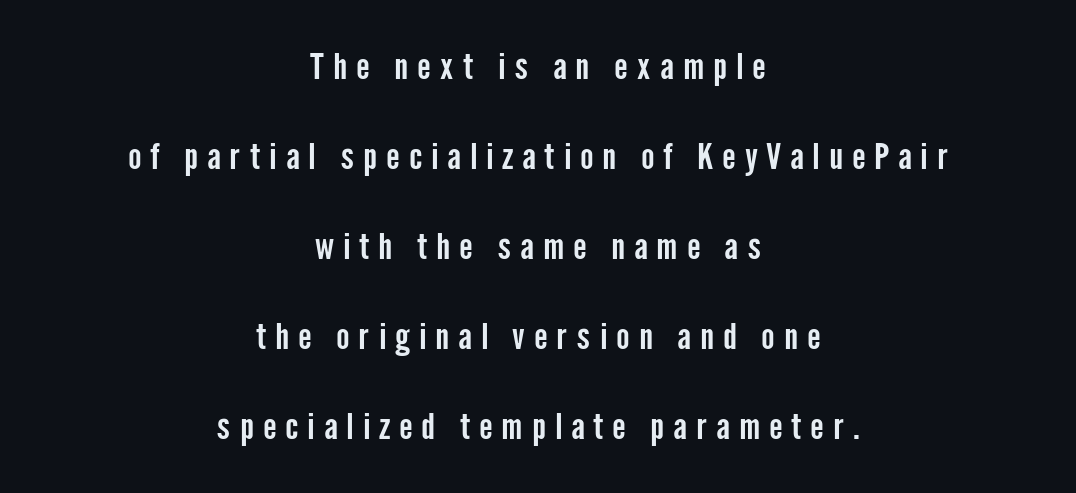
{"serif": "no", "italic": "no", "width": "condensed", "stroke_contrast": "low", "x_height": "medium", "monospaced": "no", "underline": "no", "align": "center", "line_spacing": "loose", "line_spacing_ratio": 2.5, "letter_spacing": "wide", "letter_spacing_em": 0.25, "glyph_px": 36}
